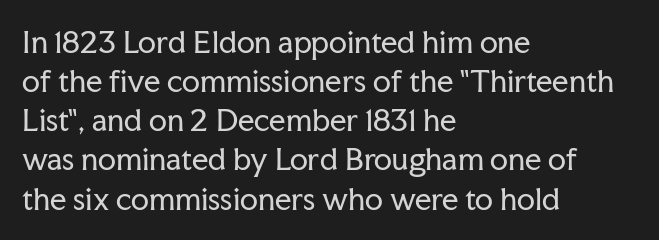
{"serif": "yes", "italic": "no", "bold": "no", "weight": "regular", "width": "normal", "stroke_contrast": "low", "x_height": "medium", "monospaced": "no", "underline": "no", "align": "left", "line_spacing": "normal", "line_spacing_ratio": 1.35, "letter_spacing": "normal", "letter_spacing_em": 0.0, "glyph_px": 29}
